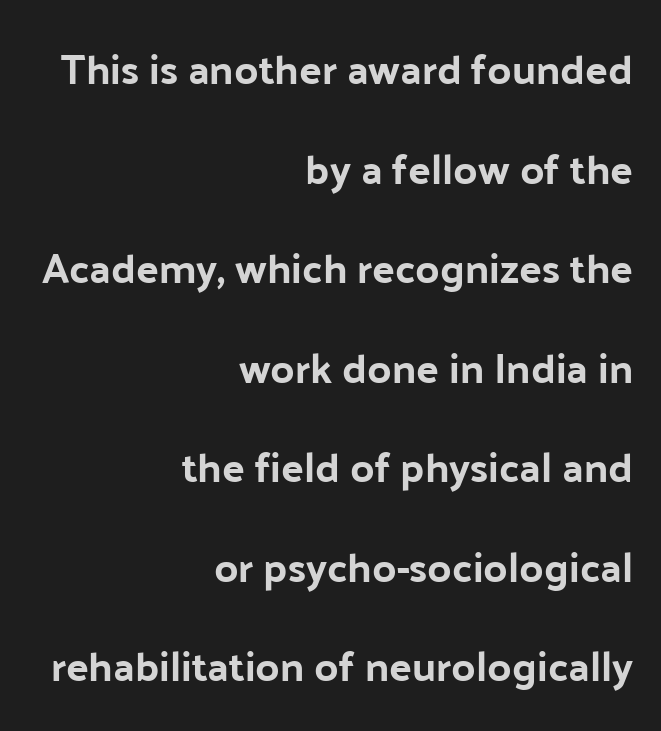
{"serif": "no", "italic": "no", "bold": "yes", "weight": "bold", "width": "normal", "stroke_contrast": "low", "x_height": "medium", "monospaced": "no", "underline": "no", "align": "right", "line_spacing": "loose", "line_spacing_ratio": 2.37, "letter_spacing": "normal", "letter_spacing_em": 0.0, "glyph_px": 42}
